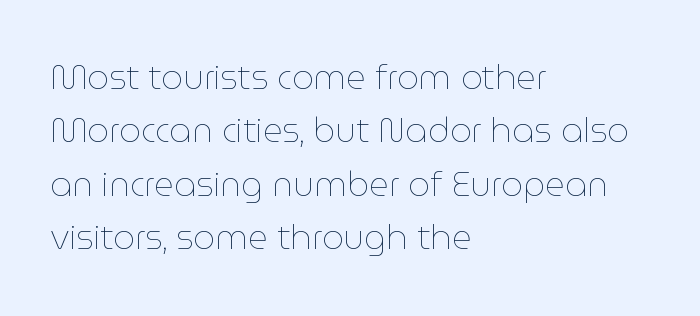
{"italic": "no", "bold": "no", "weight": "thin", "width": "normal", "stroke_contrast": "low", "x_height": "medium", "monospaced": "no", "underline": "no", "align": "left", "line_spacing": "normal", "line_spacing_ratio": 1.57, "letter_spacing": "normal", "letter_spacing_em": 0.0, "glyph_px": 34}
